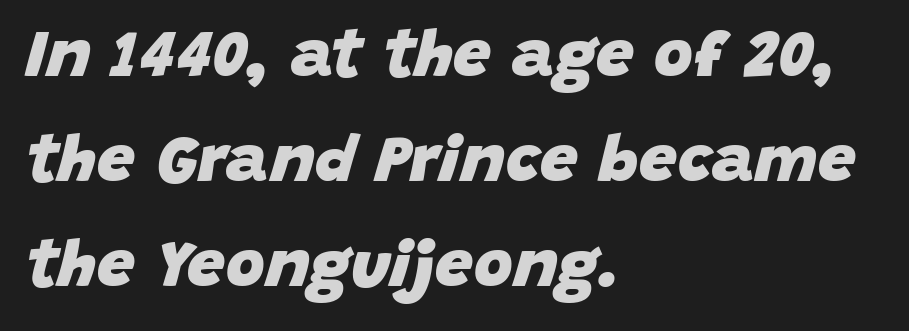
{"italic": "yes", "lean": "right", "slant_degrees": 15, "bold": "yes", "weight": "heavy", "width": "normal", "stroke_contrast": "low", "x_height": "large", "monospaced": "no", "underline": "no", "align": "left", "line_spacing": "normal", "line_spacing_ratio": 1.57, "letter_spacing": "normal", "letter_spacing_em": 0.0, "glyph_px": 67}
